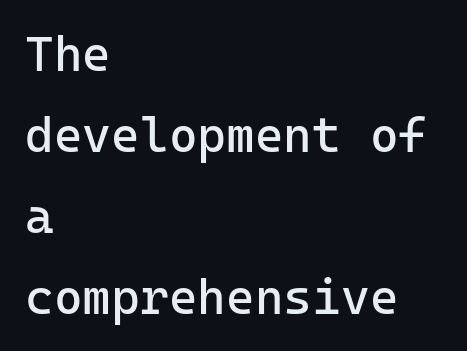
The image shows 49 px regular-weight sans-serif type, upright, monospaced; set left-aligned, normal line spacing (1.65x), normal letter spacing, not underlined; low stroke contrast and a medium x-height.
